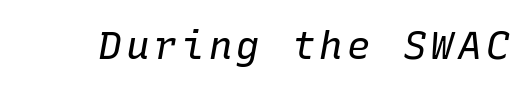
The image shows 39 px regular-weight type, italic (leaning right), monospaced; set not underlined; low stroke contrast and a medium x-height.
